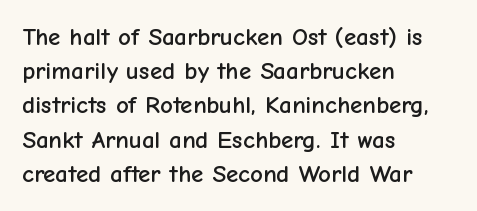
The image shows 25 px text type, upright; set left-aligned, normal line spacing (1.37x), normal letter spacing, not underlined.
